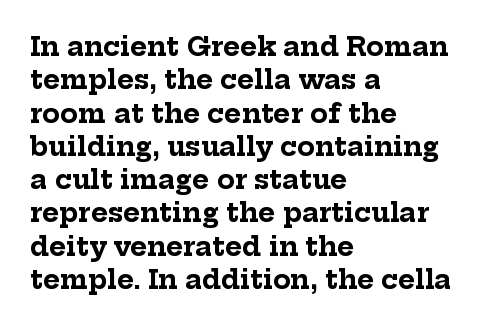
The image shows 26 px bold type, upright; set left-aligned, normal line spacing (1.28x), normal letter spacing, not underlined.
